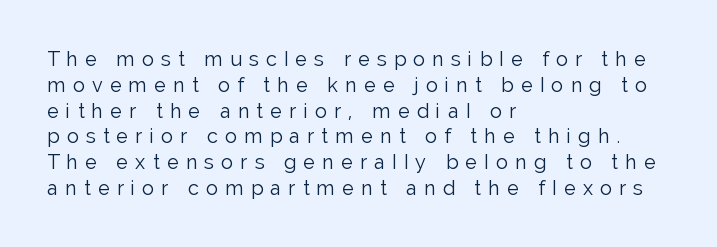
Q: Is the text bold? A: No.
Q: Is the text italic (slanted)? A: No, it is upright.
Q: Is the text underlined? A: No.
Q: How is the paragraph aligned? A: Left-aligned.
Q: Is the spacing between letters normal or unusually wide? A: Unusually wide.
Q: Is the spacing between lines tight, normal or loose? A: Normal.
